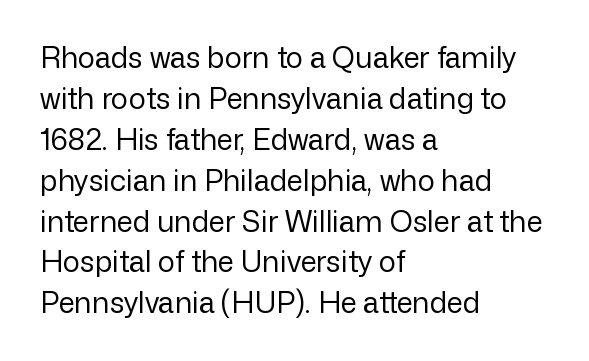
Stroke mass is kept to a normal reading level or below. Summary of vertical rhythm: regular, with standard interline spacing. The letterforms sit shoulder to shoulder at normal distance. Do the characters align in a grid? No, the font is proportional. Unlike a traditional serif, this face leaves its strokes unadorned. Italic? Not at all — the glyphs are vertical.
